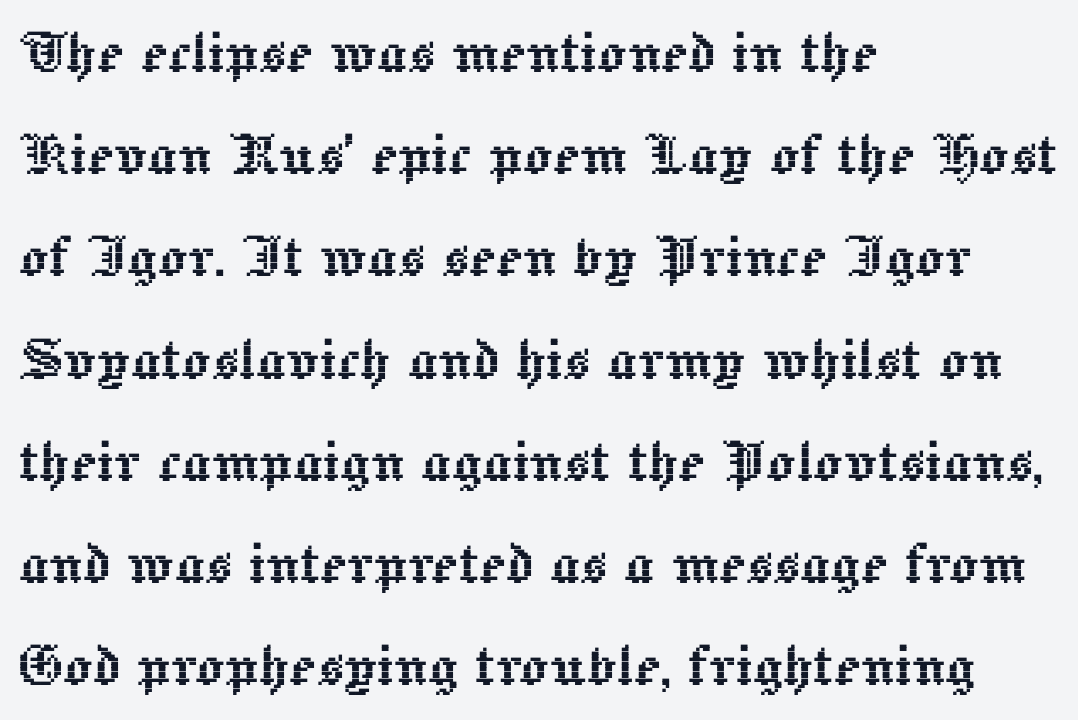
Q: Is the text italic (slanted)? A: No, it is upright.
Q: Is the text underlined? A: No.
Q: How is the paragraph aligned? A: Left-aligned.
Q: Is the spacing between letters normal or unusually wide? A: Normal.
Q: Is the spacing between lines tight, normal or loose? A: Normal.
Q: Width (condensed, normal, or wide)? A: Normal.
Q: x-height? A: Medium.
Q: Monospaced? A: No.
